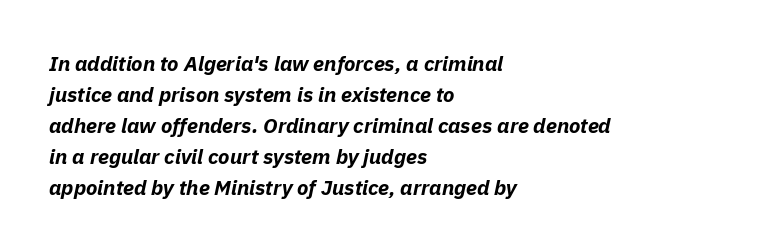
The image shows 21 px bold type, italic (leaning right); set left-aligned, normal line spacing (1.48x), normal letter spacing, not underlined.
